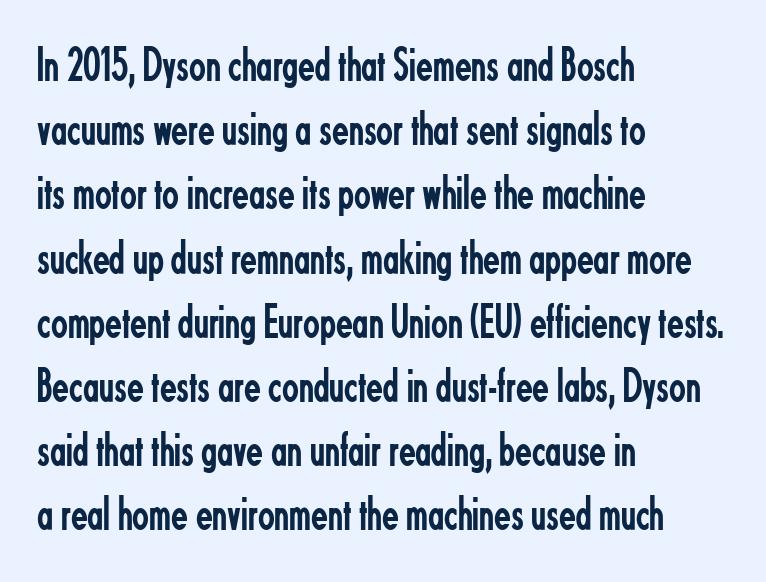
The image shows 49 px regular-weight, condensed sans-serif type, upright; set left-aligned, normal line spacing (1.31x), normal letter spacing, not underlined; low stroke contrast and a small x-height.
